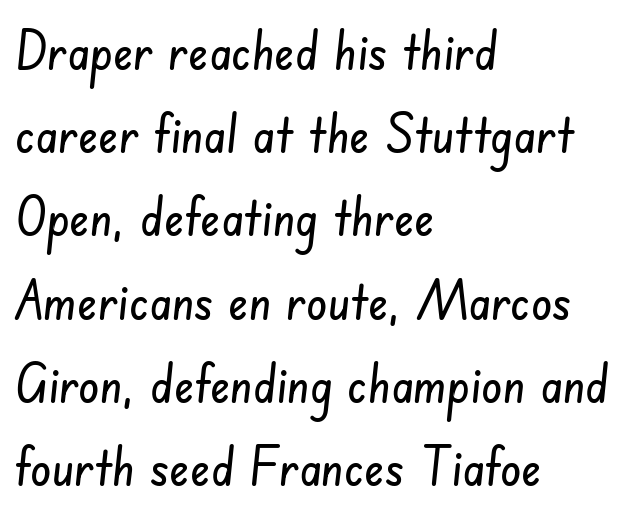
{"serif": "no", "width": "condensed", "stroke_contrast": "low", "x_height": "small", "monospaced": "no", "underline": "no", "align": "left", "line_spacing": "normal", "line_spacing_ratio": 1.57, "letter_spacing": "normal", "letter_spacing_em": 0.0, "glyph_px": 53}
